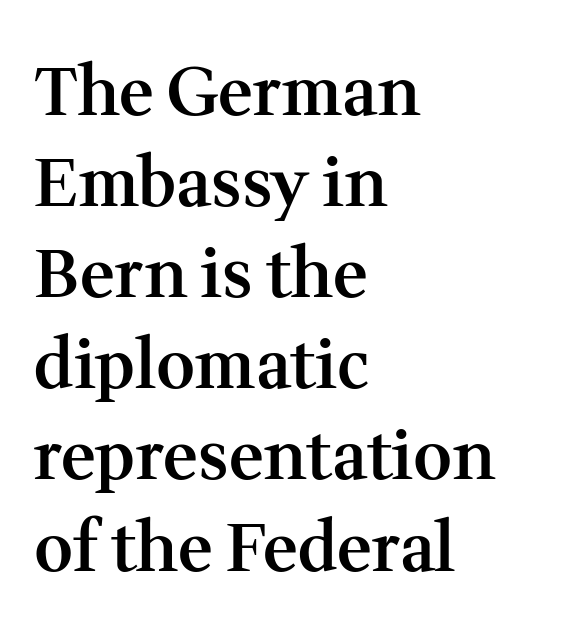
Q: Is the text bold? A: Semi-bold.
Q: Is the text italic (slanted)? A: No, it is upright.
Q: Is the typeface a serif or a sans-serif typeface? A: Serif.
Q: Is the text underlined? A: No.
Q: How is the paragraph aligned? A: Left-aligned.
Q: Is the spacing between letters normal or unusually wide? A: Normal.
Q: Is the spacing between lines tight, normal or loose? A: Normal.
Q: Width (condensed, normal, or wide)? A: Normal.
Q: Stroke contrast? A: Medium.
Q: x-height? A: Medium.
Q: Monospaced? A: No.
